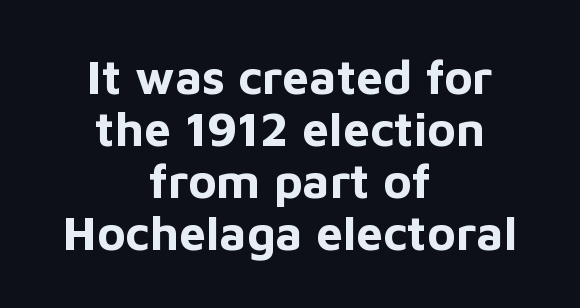
Q: Is the text bold? A: Yes.
Q: Is the text italic (slanted)? A: No, it is upright.
Q: Is the typeface a serif or a sans-serif typeface? A: Sans-serif.
Q: Is the text underlined? A: No.
Q: How is the paragraph aligned? A: Centered.
Q: Is the spacing between letters normal or unusually wide? A: Normal.
Q: Is the spacing between lines tight, normal or loose? A: Tight.
Q: Width (condensed, normal, or wide)? A: Normal.
Q: Stroke contrast? A: Low.
Q: x-height? A: Medium.
Q: Monospaced? A: No.
